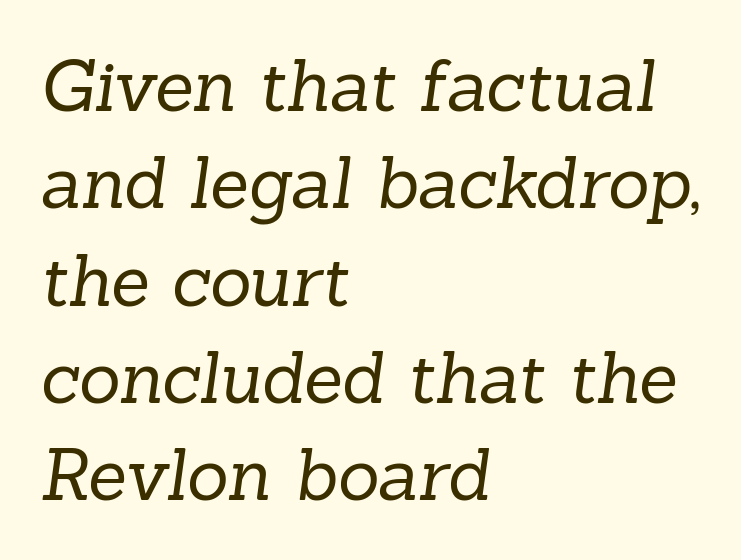
{"serif": "yes", "bold": "no", "weight": "regular", "width": "normal", "stroke_contrast": "low", "x_height": "medium", "monospaced": "no", "underline": "no", "align": "left", "line_spacing": "normal", "line_spacing_ratio": 1.37, "letter_spacing": "normal", "letter_spacing_em": 0.0, "glyph_px": 71}
